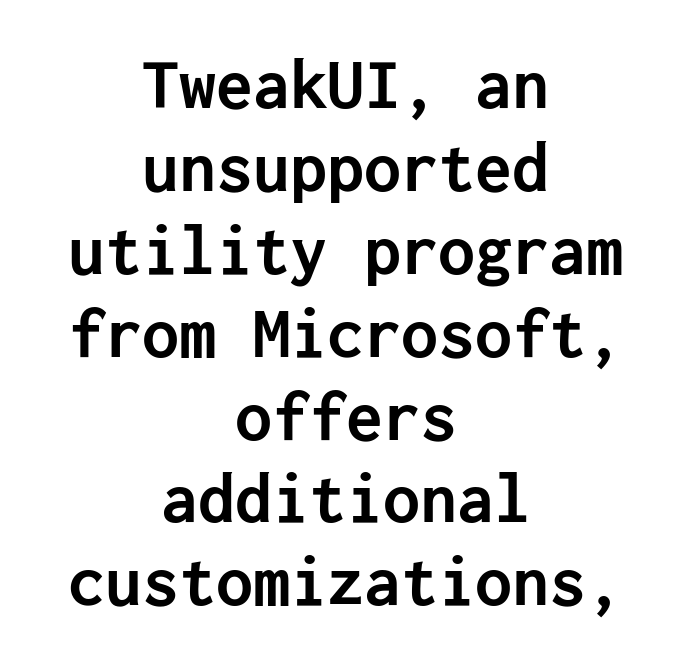
Q: Is the text bold? A: Yes.
Q: Is the text italic (slanted)? A: No, it is upright.
Q: Is the typeface a serif or a sans-serif typeface? A: Sans-serif.
Q: Is the text underlined? A: No.
Q: How is the paragraph aligned? A: Centered.
Q: Is the spacing between letters normal or unusually wide? A: Normal.
Q: Is the spacing between lines tight, normal or loose? A: Tight.
Q: Width (condensed, normal, or wide)? A: Normal.
Q: Stroke contrast? A: Low.
Q: x-height? A: Medium.
